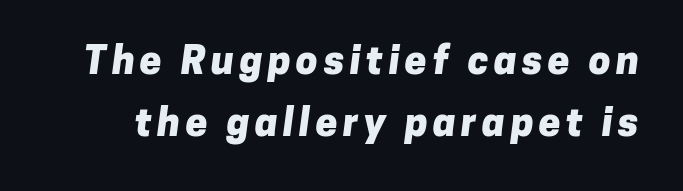
On the weight axis this lands at bold, roughly 700. Looks like regular typesetting: each glyph gets only the width it needs. Beneath every word, the page is bare. Grotesque or geometric, the face here clearly has no serifs. Leading: standard.
